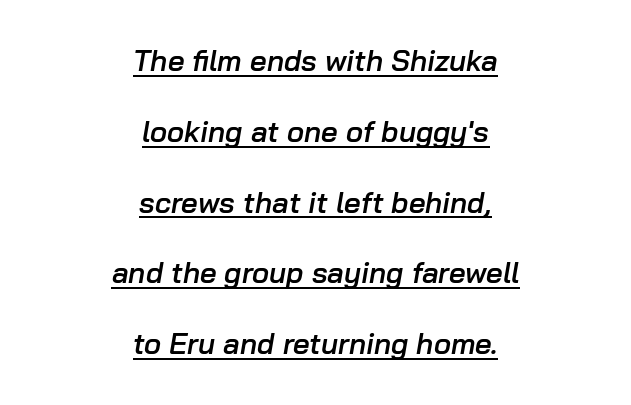
Each line is balanced around a shared central axis. Posture: slanted. This rendering leaves character spacing at its baseline value. A continuous stroke trails under the words, as in a hyperlink.
